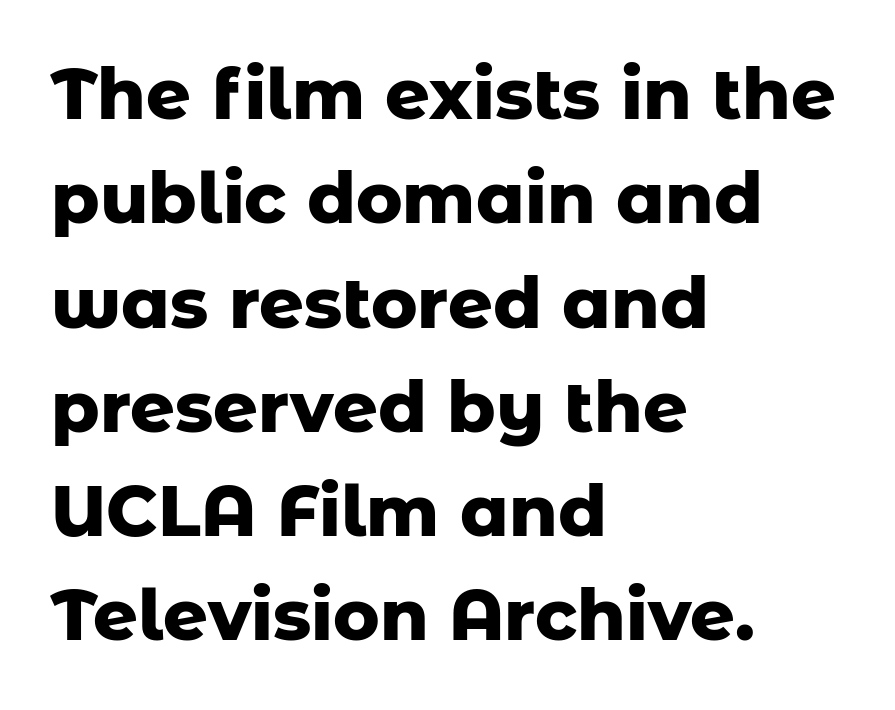
Stroke thickness is high; the sample reads as a true bold. Proportional: the letters do not fall into vertical columns. Each line starts at the same left margin while the right side varies. No word sits above an underline. If you measured baseline to baseline, you'd find a middling distance.
